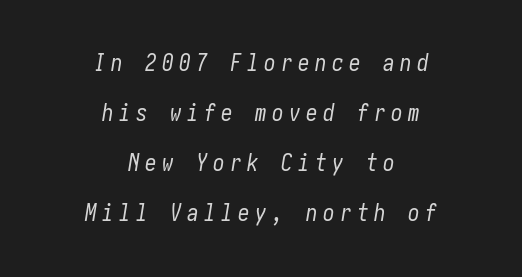
{"italic": "yes", "lean": "right", "slant_degrees": 10, "bold": "no", "underline": "no", "align": "center", "line_spacing": "loose", "line_spacing_ratio": 2.18, "letter_spacing": "wide", "letter_spacing_em": 0.24, "glyph_px": 23}
